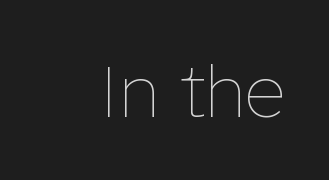
No italicization has been applied; the sample stays upright. Observe the ordinary spacing: letters are neighbours, not strangers. Stroke thickness stays within the range of a standard reading face or lighter. Anything drawn beneath the words? Only blank space. Note the varied advance widths — an 'i' is clearly narrower than an 'm'.
